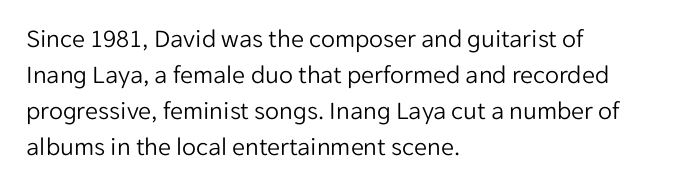
Q: Is the text bold? A: No.
Q: Is the text italic (slanted)? A: No, it is upright.
Q: Is the text underlined? A: No.
Q: How is the paragraph aligned? A: Left-aligned.
Q: Is the spacing between letters normal or unusually wide? A: Normal.
Q: Is the spacing between lines tight, normal or loose? A: Normal.
